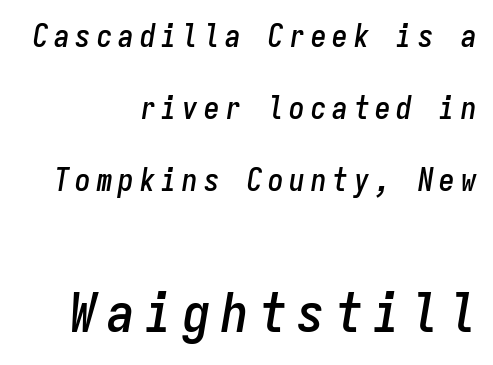
Q: Is the text italic (slanted)? A: Yes, it leans right by about 9 degrees.
Q: Is the text underlined? A: No.
Q: How is the paragraph aligned? A: Right-aligned.
Q: Is the spacing between lines tight, normal or loose? A: Loose.
Q: Which block of text is set in a larger size, the first (top) or the second (bottom)? A: The second (bottom) one.
Q: Width (condensed, normal, or wide)? A: Condensed.
Q: Stroke contrast? A: Low.
Q: x-height? A: Medium.
Q: Monospaced? A: Yes.
